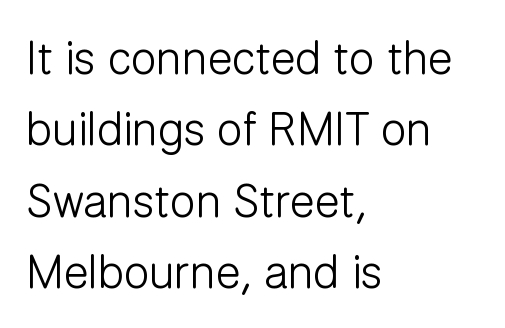
The image shows 46 px light sans-serif type, upright; set left-aligned, normal line spacing (1.55x), normal letter spacing, not underlined; low stroke contrast and a medium x-height.
